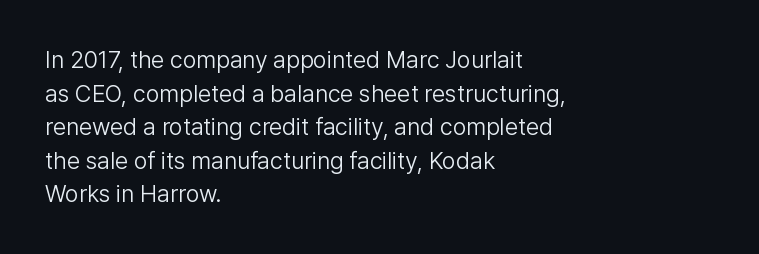
The image shows 24 px text type, upright; set left-aligned, normal line spacing (1.4x), normal letter spacing, not underlined.
